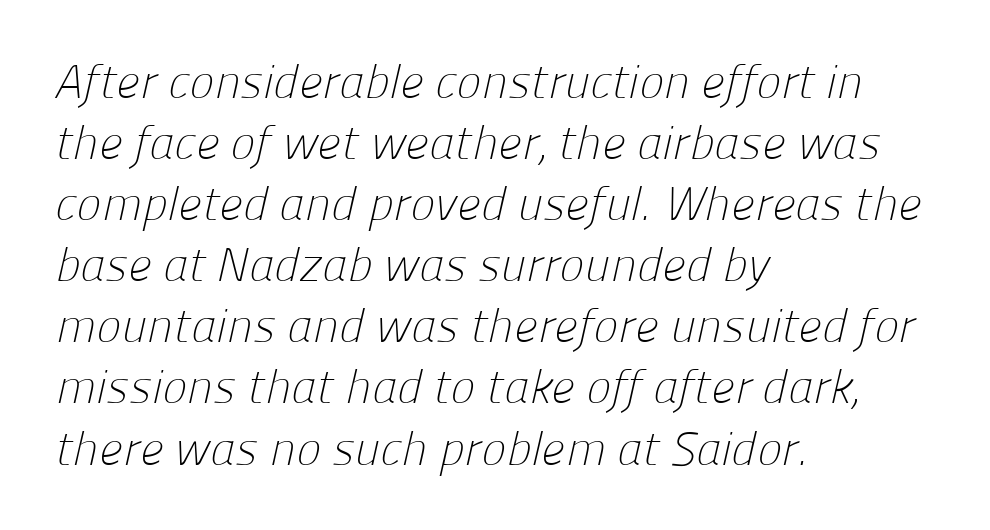
The image shows 47 px light sans-serif type; set left-aligned, normal line spacing (1.3x), normal letter spacing, not underlined; low stroke contrast and a medium x-height.
